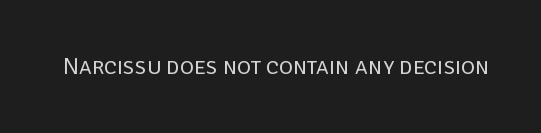
Only glyphs here, with clear space below each row. Notice how the stems are strictly vertical — no italics here. Between one letter and the next there's only the usual sliver of space. Is this a heavy cut? Hardly; it is regular or lighter.
